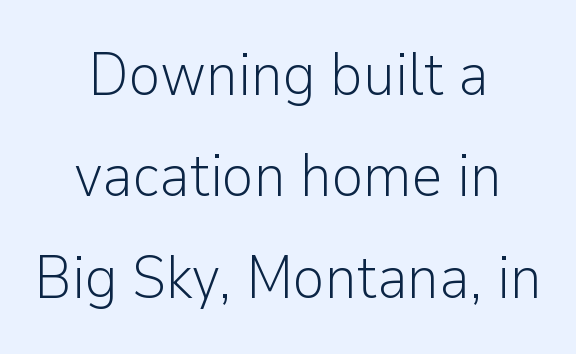
{"serif": "no", "italic": "no", "bold": "no", "weight": "light", "width": "normal", "stroke_contrast": "low", "x_height": "medium", "monospaced": "no", "underline": "no", "align": "center", "line_spacing": "normal", "line_spacing_ratio": 1.69, "letter_spacing": "normal", "letter_spacing_em": 0.0, "glyph_px": 60}
